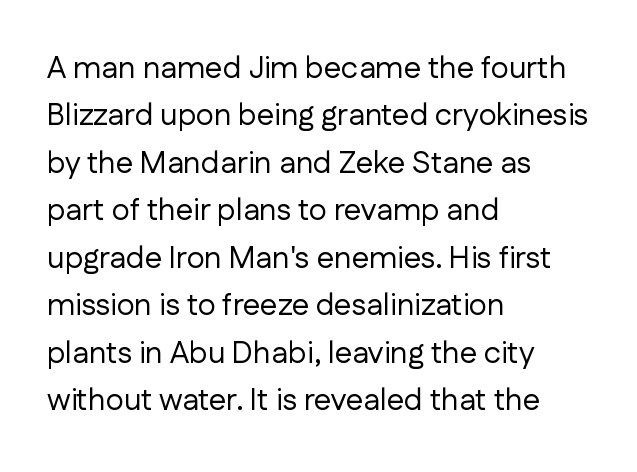
Regarding serifs, this sample does without them. Think standard paragraph weight, or any step lighter than that. The face used here is proportionally spaced, like ordinary book or web type. The letters stand upright; this is a roman face. Nobody drew a line under any word here. The passage is arranged the way most books set body copy — flush left.
